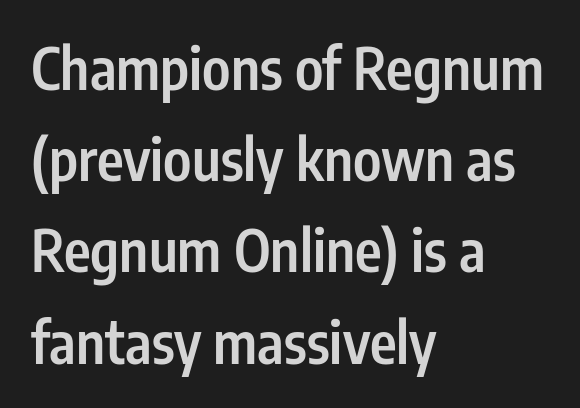
Q: Is the text bold? A: Semi-bold.
Q: Is the text italic (slanted)? A: No, it is upright.
Q: Is the typeface a serif or a sans-serif typeface? A: Sans-serif.
Q: Is the text underlined? A: No.
Q: How is the paragraph aligned? A: Left-aligned.
Q: Is the spacing between letters normal or unusually wide? A: Normal.
Q: Is the spacing between lines tight, normal or loose? A: Normal.
Q: Width (condensed, normal, or wide)? A: Condensed.
Q: Stroke contrast? A: Low.
Q: x-height? A: Medium.
Q: Monospaced? A: No.
